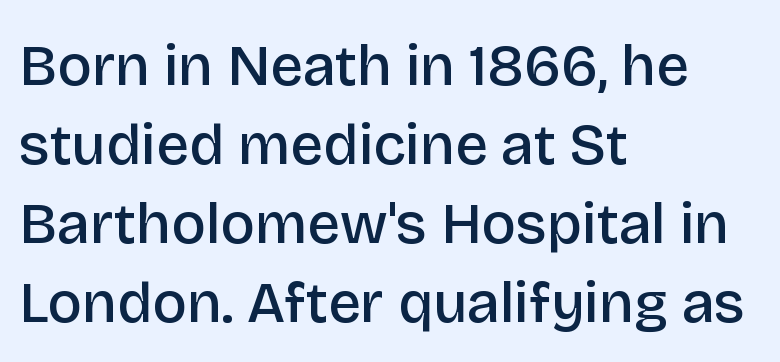
Q: Is the text bold? A: Semi-bold.
Q: Is the text italic (slanted)? A: No, it is upright.
Q: Is the typeface a serif or a sans-serif typeface? A: Sans-serif.
Q: Is the text underlined? A: No.
Q: How is the paragraph aligned? A: Left-aligned.
Q: Is the spacing between letters normal or unusually wide? A: Normal.
Q: Is the spacing between lines tight, normal or loose? A: Normal.
Q: Width (condensed, normal, or wide)? A: Normal.
Q: Stroke contrast? A: Low.
Q: x-height? A: Large.
Q: Monospaced? A: No.
